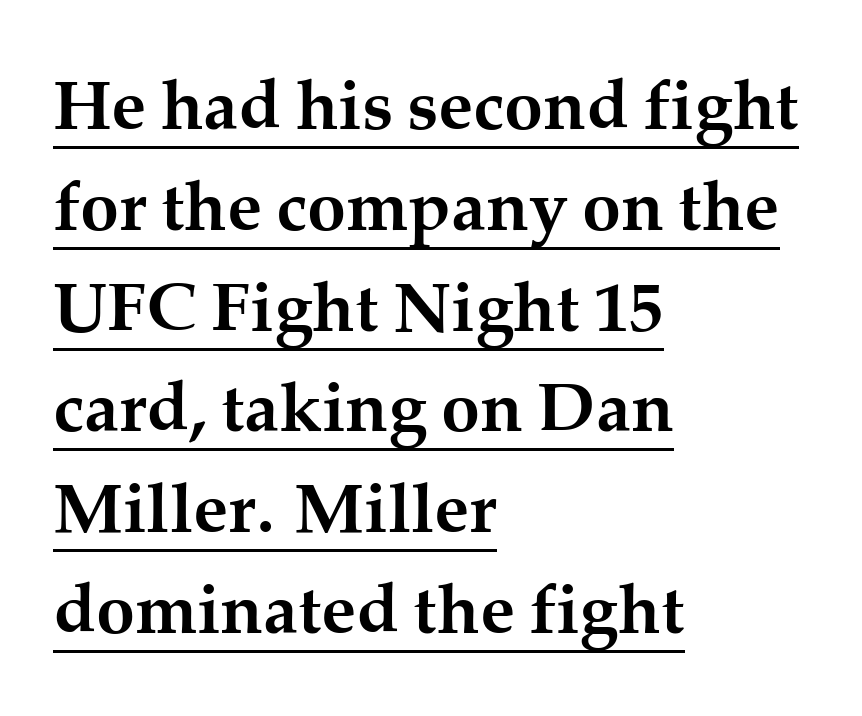
Short and long lines alike share a common starting point at left. Small tapered or slab feet sit at the stroke ends, so this counts as serif. Underlining? Definitely there. Is there much room between lines? A standard amount, neither cramped nor airy.
